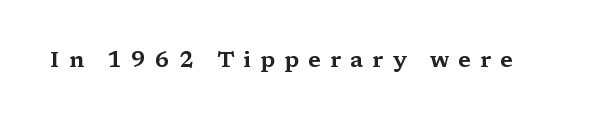
The image shows 22 px text type, upright; set unusually wide letter spacing (+0.41 em), not underlined.
